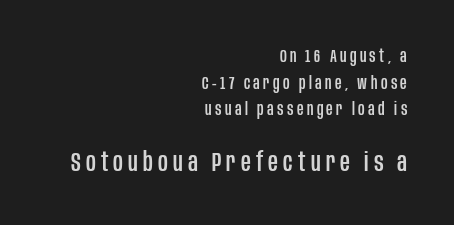
The passage shown stacks its lines at a standard gap. This is the regular roman posture of the typeface. Block two is the big one; block one sits smaller above it. Each line ends at the same right margin while the left side varies. Underline: absent.
